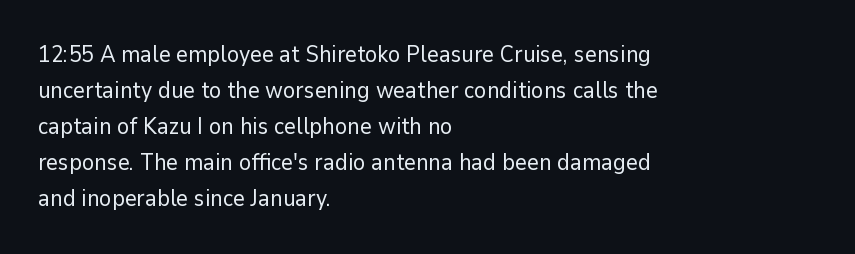
Nothing unusual about the tracking: characters are spaced as the font intends. The typesetter chose a ragged-right arrangement here. Vertical strokes here are truly vertical. In terms of leading, this rendering sits right in the middle.
